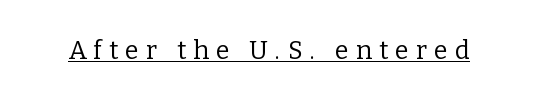
Q: Is the text bold? A: No.
Q: Is the text italic (slanted)? A: No, it is upright.
Q: Is the text underlined? A: Yes.
Q: Is the spacing between letters normal or unusually wide? A: Unusually wide.
